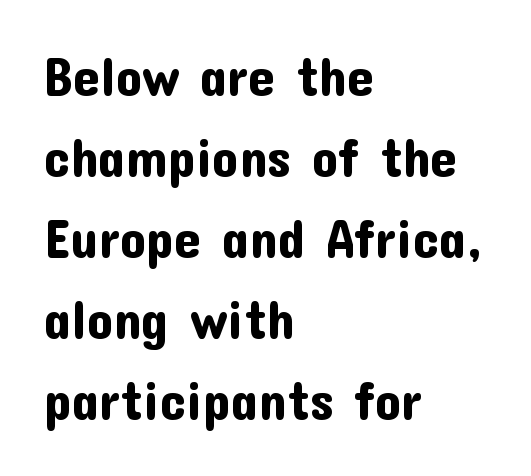
The image shows 53 px sans-serif type, upright; set left-aligned, normal line spacing (1.53x), normal letter spacing, not underlined; low stroke contrast and a medium x-height.
